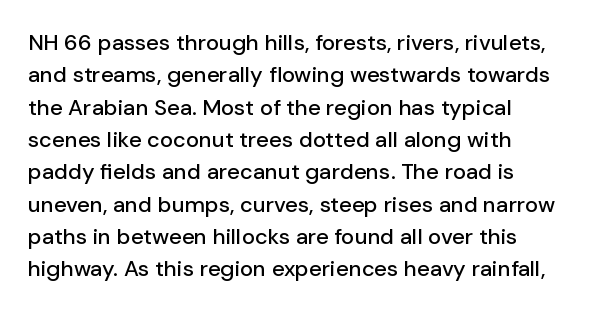
Bare-footed words on every line. The space between consecutive lines is moderate. Caption: standard tracking, unaltered. The lettering holds an erect, upright posture throughout. The text block is weighted toward the left margin, trailing off unevenly rightward.
